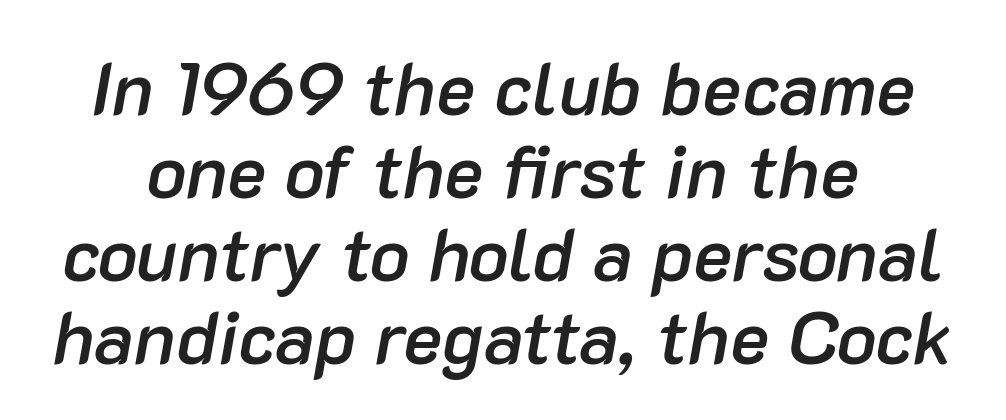
{"italic": "yes", "lean": "right", "slant_degrees": 10, "bold": "semi", "weight": "semibold", "width": "normal", "stroke_contrast": "low", "x_height": "medium", "monospaced": "no", "underline": "no", "line_spacing": "tight", "line_spacing_ratio": 1.12, "letter_spacing": "normal", "letter_spacing_em": 0.0, "glyph_px": 74}
